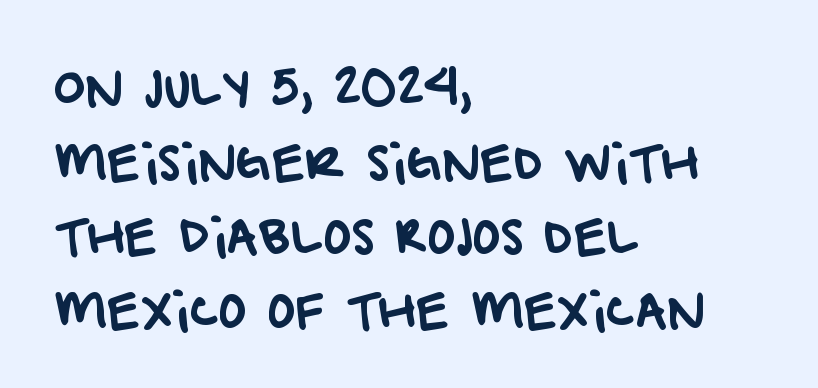
Each word holds together tightly as a unit, with standard inter-letter gaps. Looks like regular typesetting: each glyph gets only the width it needs. Descender tails drop into unmarked territory. Each line starts at the same left margin while the right side varies. You can tell from the bare stems that sans-serif type was used. Vertically, the passage feels balanced, rows spaced as you'd expect.
